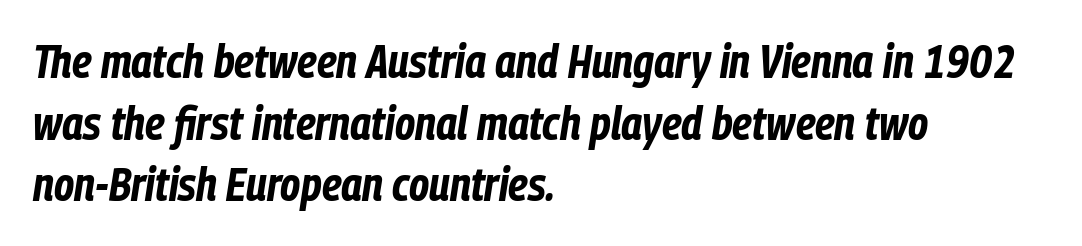
Q: Is the text bold? A: Yes.
Q: Is the text italic (slanted)? A: Yes, it leans right by about 9 degrees.
Q: Is the text underlined? A: No.
Q: How is the paragraph aligned? A: Left-aligned.
Q: Is the spacing between letters normal or unusually wide? A: Normal.
Q: Is the spacing between lines tight, normal or loose? A: Normal.
Q: Width (condensed, normal, or wide)? A: Condensed.
Q: Stroke contrast? A: Low.
Q: x-height? A: Medium.
Q: Monospaced? A: No.
